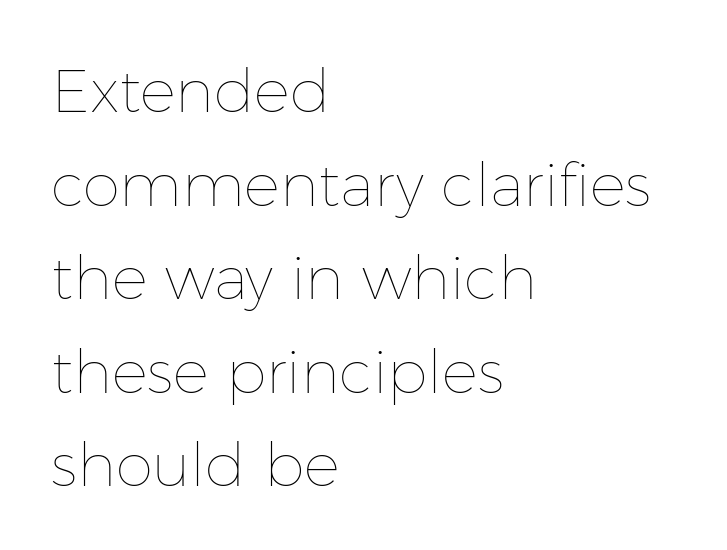
{"italic": "no", "bold": "no", "weight": "thin", "width": "normal", "stroke_contrast": "low", "x_height": "medium", "monospaced": "no", "underline": "no", "align": "left", "line_spacing": "normal", "line_spacing_ratio": 1.56, "letter_spacing": "normal", "letter_spacing_em": 0.0, "glyph_px": 60}
